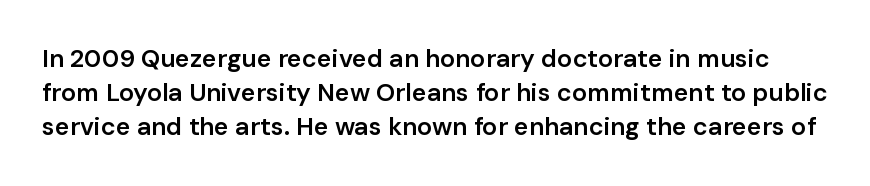
Q: Is the text bold? A: Semi-bold.
Q: Is the text italic (slanted)? A: No, it is upright.
Q: Is the text underlined? A: No.
Q: Is the spacing between letters normal or unusually wide? A: Normal.
Q: Is the spacing between lines tight, normal or loose? A: Normal.
